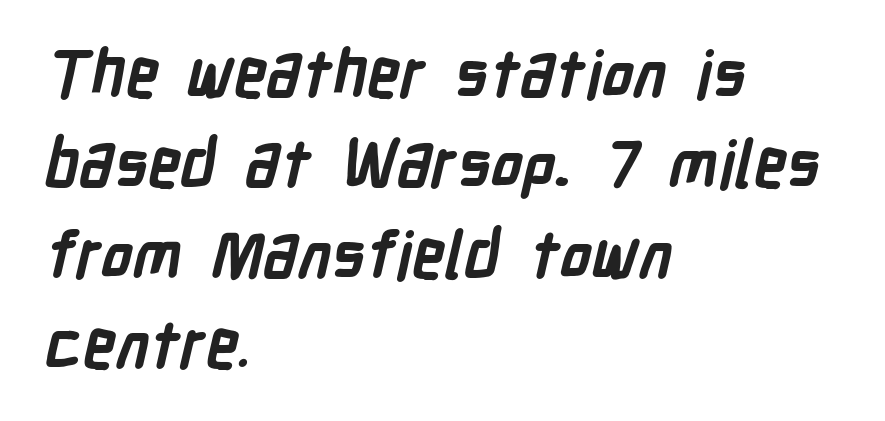
Serif or sans? Sans — the stroke terminals are bare. The string is rendered with underlining switched off. Emphasis by weight is at full strength: bold. Inter-character spacing is left at the font's built-in metrics.
